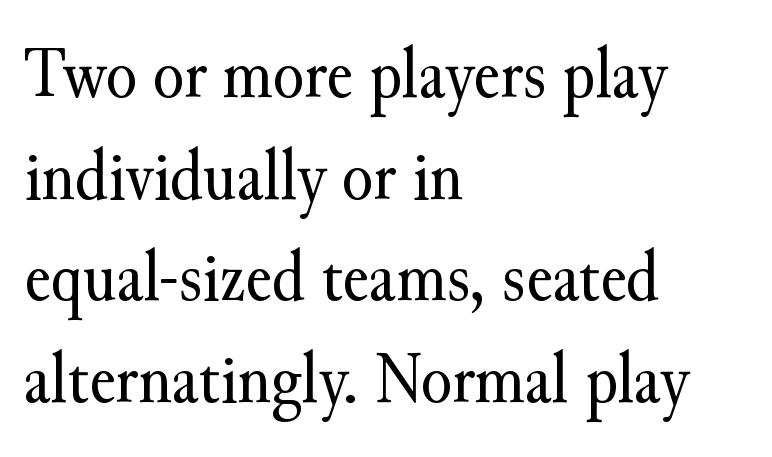
Think of a printed novel: that variable character pitch is what you see here. The block of text has a typical density, with ordinary space between rows. Is there any slant? The stems are plumb. The cut favours lightness, reaching ordinary text weight at its darkest.
